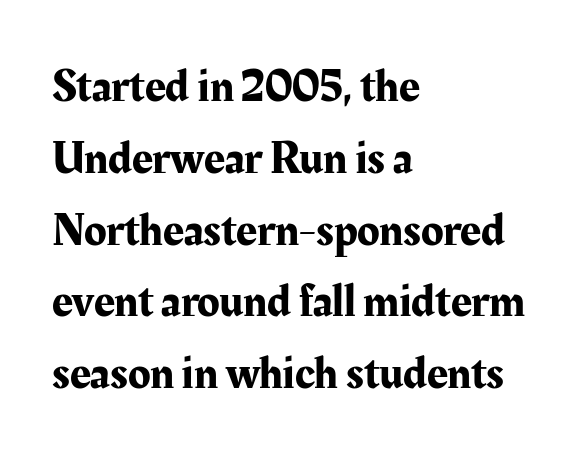
The font's upright variant was chosen for this text. Successive baselines arrive at the customary interval. Left-aligned paragraph, ragged on the right. Short note: letters normally spaced. Each letter keeps its own natural width here, so spacing adapts to shape. In terms of letterform style, serifs are clearly present.
